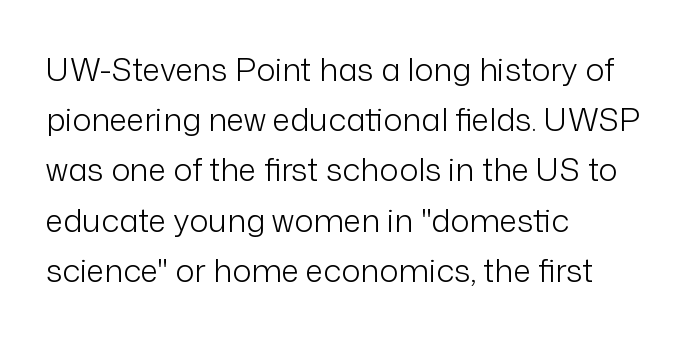
{"serif": "no", "italic": "no", "bold": "no", "weight": "light", "width": "normal", "stroke_contrast": "low", "x_height": "medium", "monospaced": "no", "underline": "no", "align": "left", "line_spacing": "normal", "line_spacing_ratio": 1.57, "letter_spacing": "normal", "letter_spacing_em": 0.0, "glyph_px": 32}
